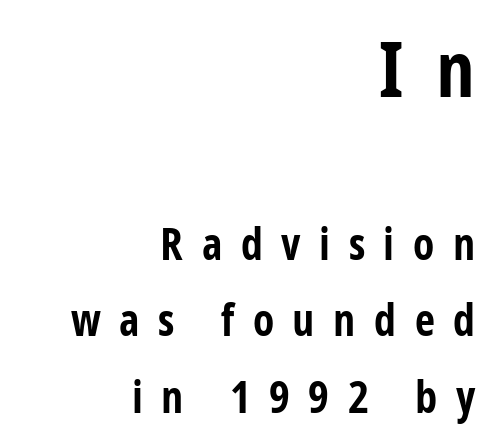
Decoration check: the copy has no underline. The lettering holds an erect, upright posture throughout. Tracking here is generous; glyphs stand well apart from one another. The rendering uses a bold face; every stroke is thick and dark. Do the characters align in a grid? No, the font is proportional. A student would notice the top passage is typeset larger than what follows.
